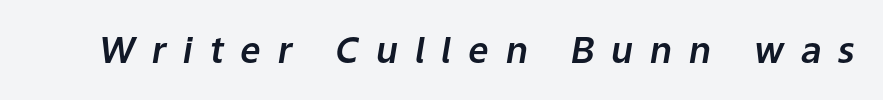
{"italic": "yes", "lean": "right", "slant_degrees": 9, "width": "normal", "stroke_contrast": "low", "x_height": "medium", "monospaced": "no", "underline": "no", "letter_spacing": "wide", "letter_spacing_em": 0.47, "glyph_px": 36}
